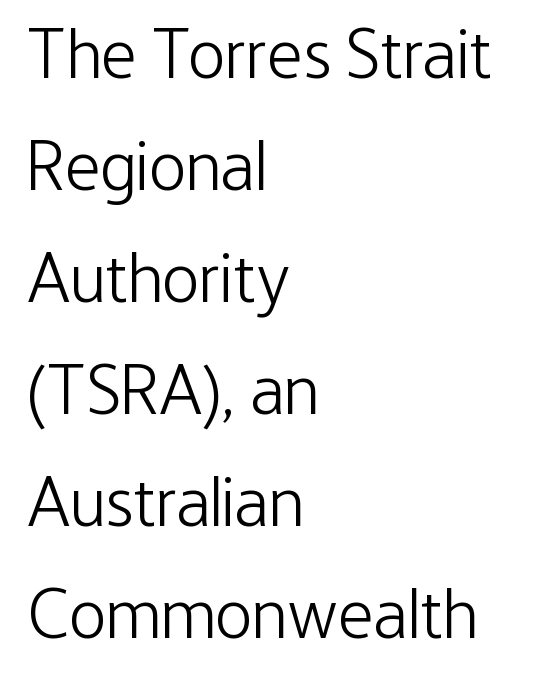
No extra ink here — the face is not bold. Does the lettering tilt? It doesn't — this is upright. Tracking value appears to be zero — textbook default spacing. The space beneath each line is pristine and unruled. The font family rendered here belongs to the sans-serif group.
